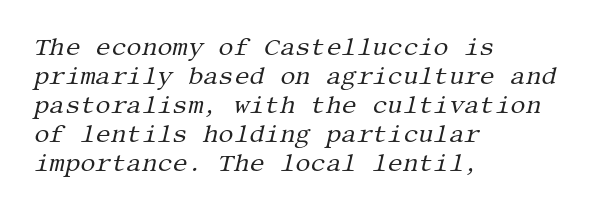
Alignment: flush left. Is the stroke heavy? The answer is a plain regular-or-lighter. Glyph-to-glyph distance matches everyday printed text. The specimen reads as italic at a glance. Rule under the text: the space is simply empty.
